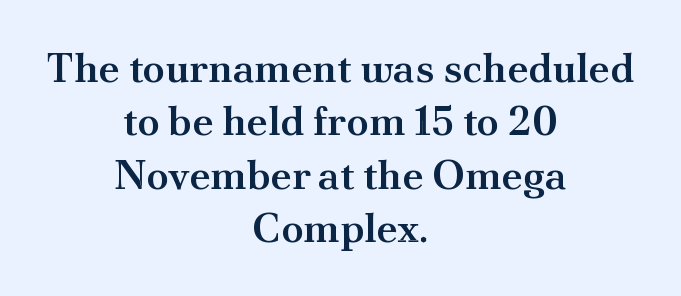
Q: Is the text bold? A: Semi-bold.
Q: Is the text italic (slanted)? A: No, it is upright.
Q: Is the typeface a serif or a sans-serif typeface? A: Serif.
Q: Is the text underlined? A: No.
Q: How is the paragraph aligned? A: Centered.
Q: Is the spacing between letters normal or unusually wide? A: Normal.
Q: Is the spacing between lines tight, normal or loose? A: Normal.
Q: Width (condensed, normal, or wide)? A: Normal.
Q: Stroke contrast? A: Medium.
Q: x-height? A: Small.
Q: Monospaced? A: No.
